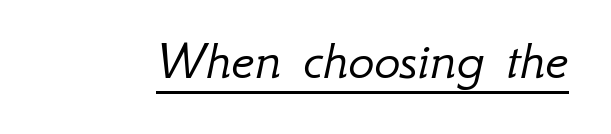
The image shows 55 px light type, italic (leaning right); set normal letter spacing, underlined; low stroke contrast and a small x-height.
